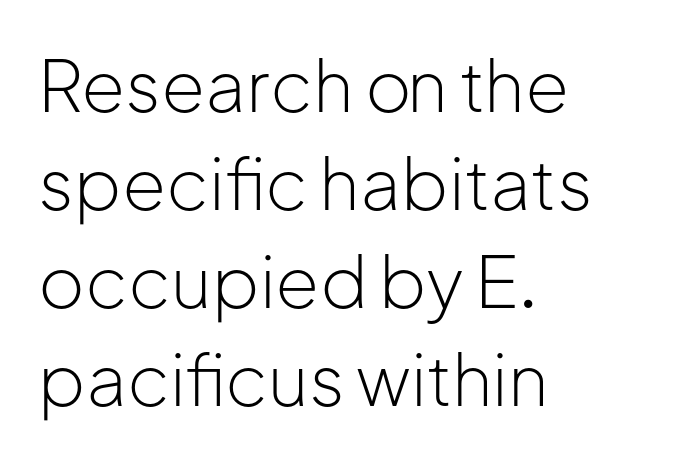
Q: Is the text bold? A: No.
Q: Is the text italic (slanted)? A: No, it is upright.
Q: Is the typeface a serif or a sans-serif typeface? A: Sans-serif.
Q: Is the text underlined? A: No.
Q: How is the paragraph aligned? A: Left-aligned.
Q: Is the spacing between letters normal or unusually wide? A: Normal.
Q: Is the spacing between lines tight, normal or loose? A: Normal.
Q: Width (condensed, normal, or wide)? A: Normal.
Q: Stroke contrast? A: Low.
Q: x-height? A: Medium.
Q: Monospaced? A: No.
